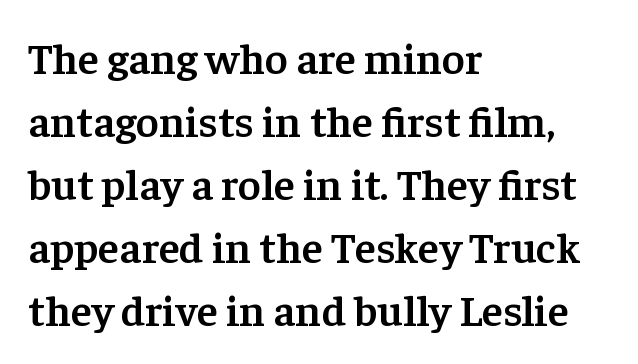
The lines sit at an ordinary, default distance from one another. Style check: upright. The rag falls on the right side of this text block. Words appear dense and cohesive because spacing is normal.
